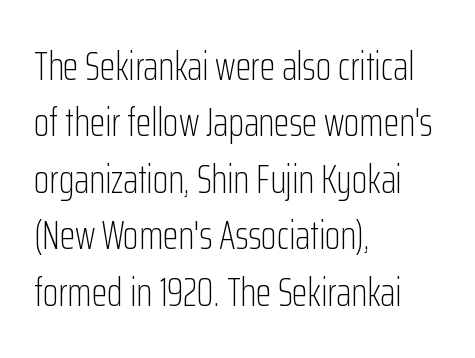
The image shows 40 px light, condensed sans-serif type, upright; set left-aligned, normal line spacing (1.41x), normal letter spacing, not underlined; low stroke contrast and a medium x-height.
